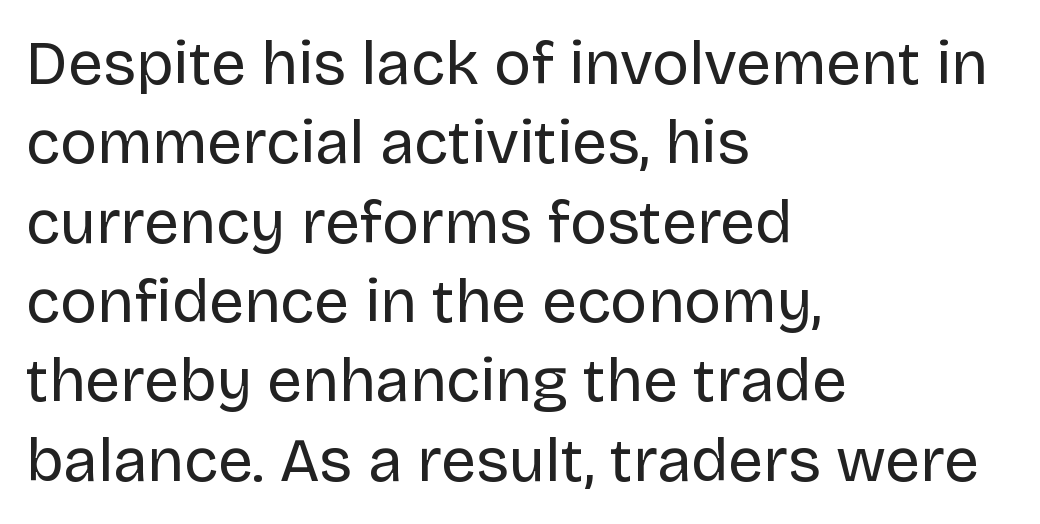
Q: Is the text bold? A: No.
Q: Is the text italic (slanted)? A: No, it is upright.
Q: Is the typeface a serif or a sans-serif typeface? A: Sans-serif.
Q: Is the text underlined? A: No.
Q: How is the paragraph aligned? A: Left-aligned.
Q: Is the spacing between letters normal or unusually wide? A: Normal.
Q: Is the spacing between lines tight, normal or loose? A: Normal.
Q: Width (condensed, normal, or wide)? A: Normal.
Q: Stroke contrast? A: Low.
Q: x-height? A: Large.
Q: Monospaced? A: No.
